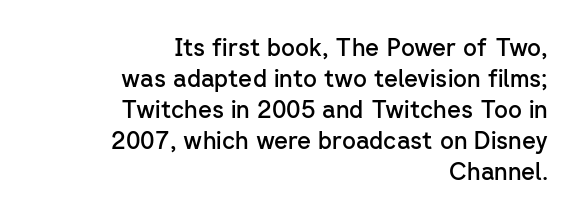
The image shows 24 px text type, upright; set right-aligned, normal line spacing (1.29x), normal letter spacing, not underlined.
